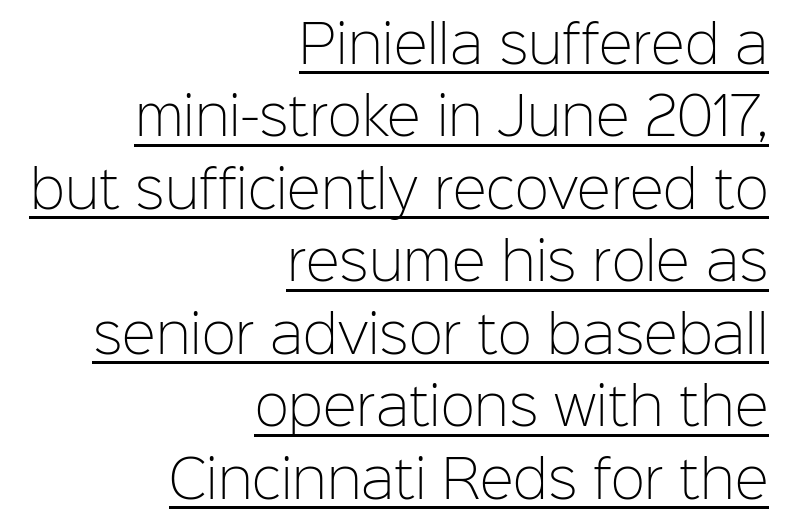
The image shows 51 px light sans-serif type, upright; set right-aligned, normal line spacing (1.42x), normal letter spacing, underlined; low stroke contrast and a medium x-height.
